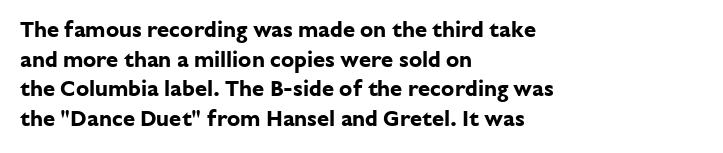
The image shows 22 px bold type, upright; set left-aligned, normal line spacing (1.35x), normal letter spacing, not underlined.
